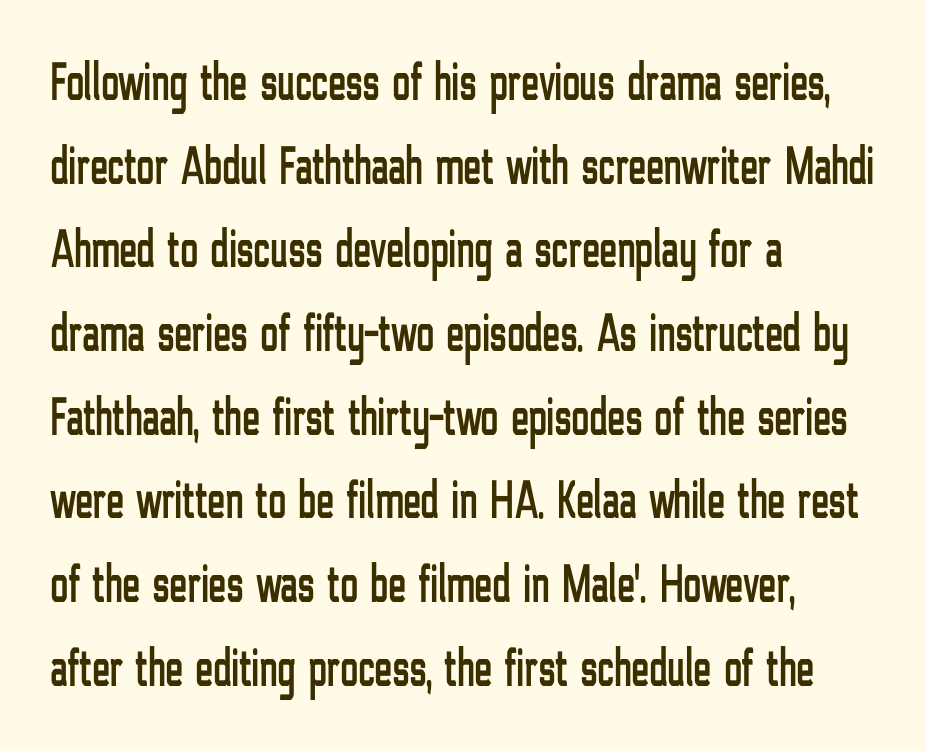
{"serif": "no", "italic": "no", "width": "condensed", "stroke_contrast": "low", "x_height": "medium", "monospaced": "no", "underline": "no", "align": "left", "line_spacing": "normal", "line_spacing_ratio": 1.55, "letter_spacing": "normal", "letter_spacing_em": 0.0, "glyph_px": 54}
